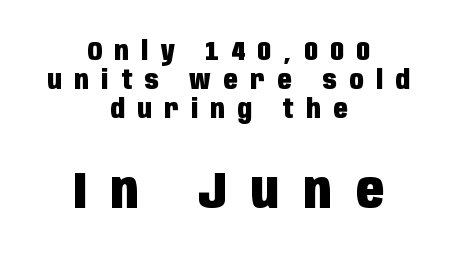
The image shows 51 px heavy, condensed sans-serif type, upright; set centered, tight line spacing (1.12x), unusually wide letter spacing (+0.49 em), not underlined; the second (bottom) block is 1.96x larger; low stroke contrast and a large x-height.
